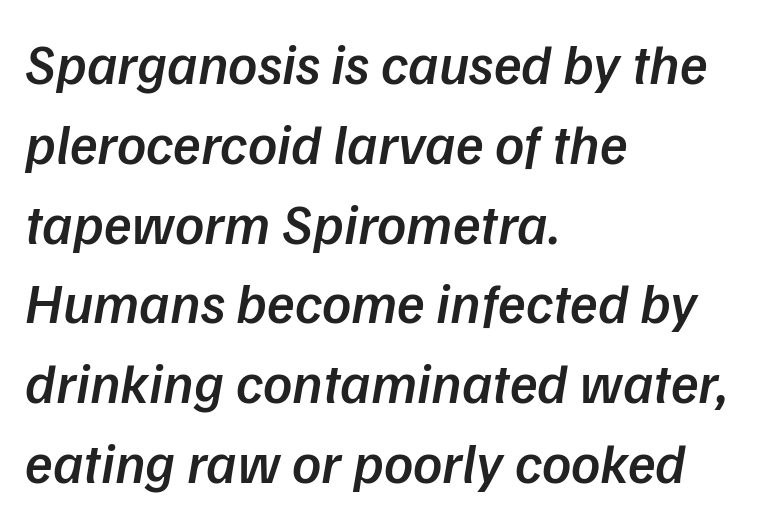
The image shows 57 px semibold sans-serif type; set left-aligned, normal line spacing (1.4x), normal letter spacing, not underlined; low stroke contrast and a medium x-height.
